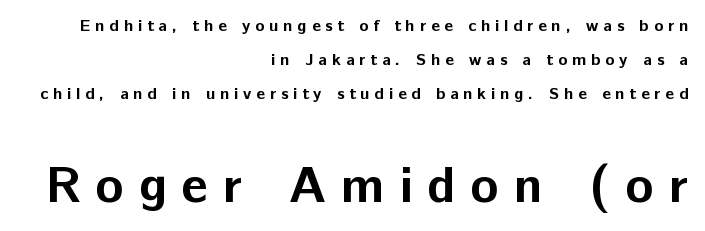
{"serif": "no", "italic": "no", "bold": "yes", "weight": "bold", "width": "normal", "stroke_contrast": "low", "x_height": "medium", "monospaced": "no", "underline": "no", "align": "right", "line_spacing": "loose", "line_spacing_ratio": 1.99, "letter_spacing": "wide", "letter_spacing_em": 0.28, "larger_block": "second", "size_ratio": 3.06, "glyph_px": 52}
